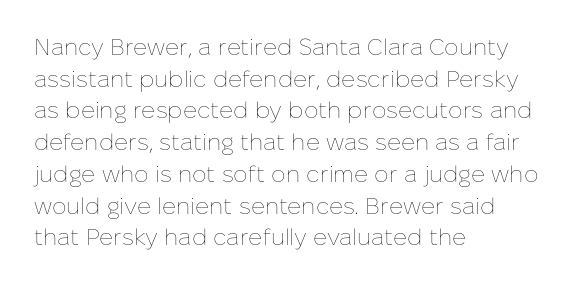
A roman cut, with each character standing at attention. Line spacing here is normal. The text block is weighted toward the left margin, trailing off unevenly rightward. Lines of text with bare space underneath. Nothing unusual about the tracking: characters are spaced as the font intends. A quiet, ordinary-to-light weight characterises the typeface.
